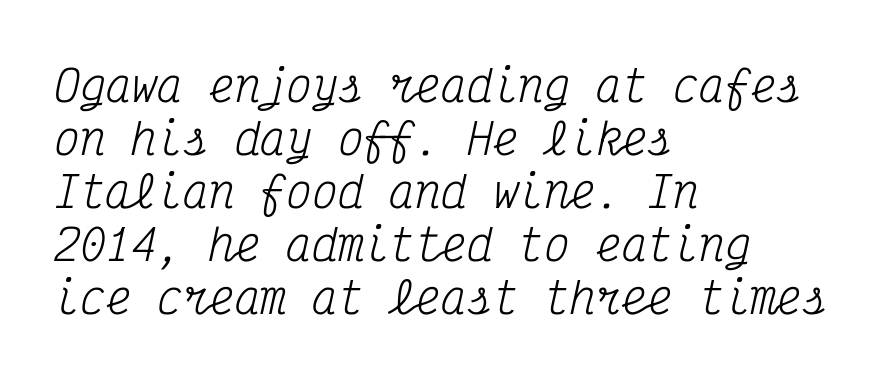
{"serif": "yes", "italic": "yes", "lean": "right", "slant_degrees": 12, "bold": "no", "weight": "regular", "width": "condensed", "stroke_contrast": "medium", "x_height": "medium", "monospaced": "yes", "underline": "no", "align": "left", "line_spacing_ratio": 1.23, "letter_spacing": "normal", "letter_spacing_em": 0.0, "glyph_px": 43}
